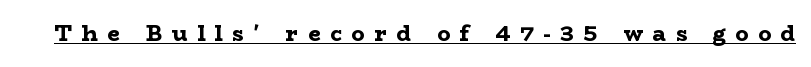
The image shows 22 px bold type, upright; set unusually wide letter spacing (+0.44 em), underlined.
